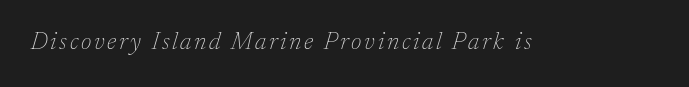
Q: Is the text bold? A: No.
Q: Is the text italic (slanted)? A: Yes, it leans right by about 17 degrees.
Q: Is the text underlined? A: No.
